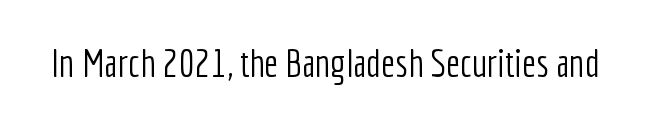
In terms of posture, this sample is upright. The tracking reads as untouched default to a designer's eye. This rendering features lettering with no underline. The passage shown is typed in a proportional face where columns would drift. This is not heavy type; no bold has been used.
